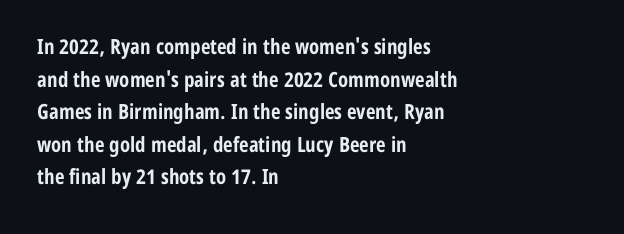
Q: Is the text bold? A: Yes.
Q: Is the text italic (slanted)? A: No, it is upright.
Q: Is the text underlined? A: No.
Q: How is the paragraph aligned? A: Left-aligned.
Q: Is the spacing between letters normal or unusually wide? A: Normal.
Q: Is the spacing between lines tight, normal or loose? A: Normal.
